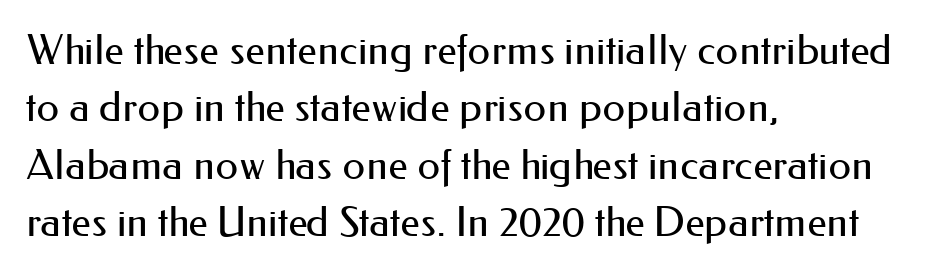
Standard letterfit; no display-style spreading of the glyphs. Compared with typical paragraphs, the rows here are spaced about the same. Does the copy run flush right? No — it runs flush left. Check where the strokes stop: nothing finishes them off — pure sans.
